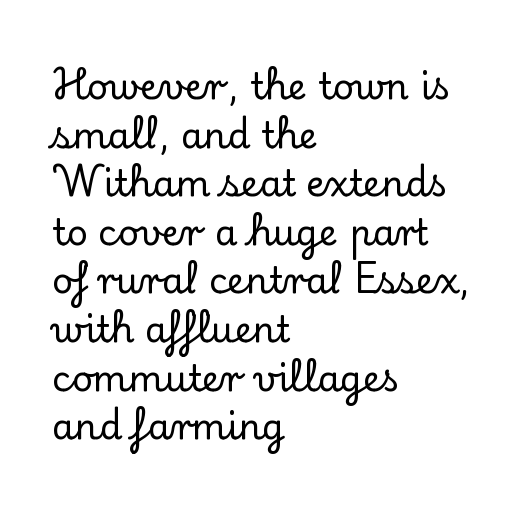
The image shows 36 px serif type, upright; set left-aligned, normal line spacing (1.35x), normal letter spacing, not underlined; low stroke contrast and a small x-height.
